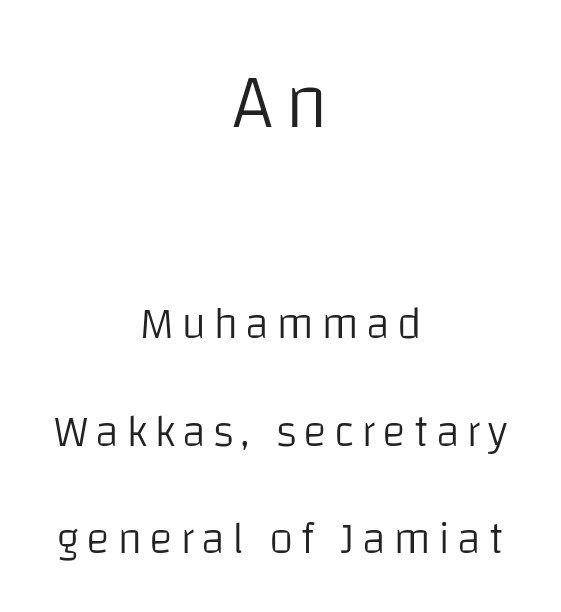
{"serif": "no", "italic": "no", "bold": "no", "weight": "light", "width": "normal", "stroke_contrast": "low", "x_height": "large", "monospaced": "no", "underline": "no", "align": "center", "line_spacing": "loose", "line_spacing_ratio": 2.39, "larger_block": "first", "size_ratio": 1.76, "glyph_px": 79}
